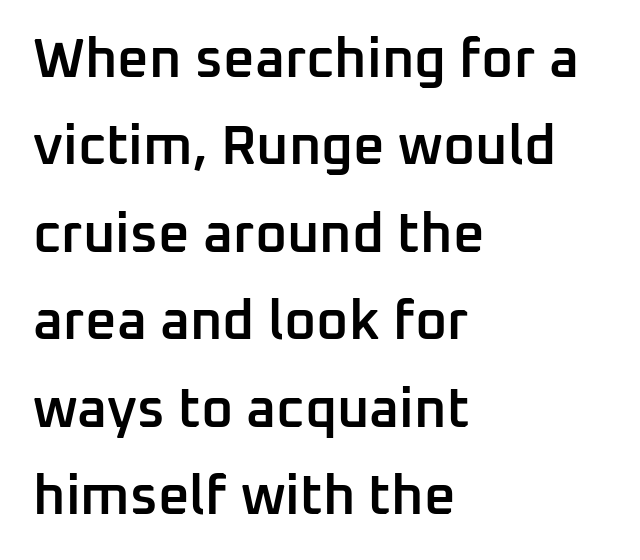
Whoever set this chose a conventional vertical rhythm. Descenders are the only things crossing below the line. The line texture is even and compact thanks to regular tracking. Style check: upright. The glyphs have the mass of a demibold cut, below bold. These lines are composed in type without serifs.
